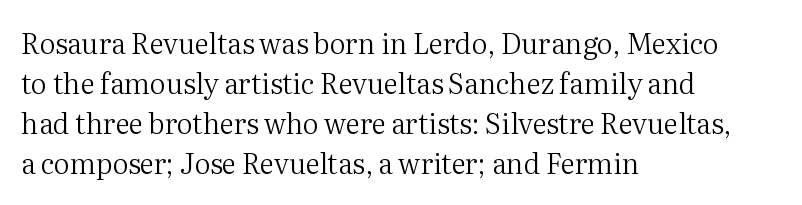
Do the characters align in a grid? No, the font is proportional. The letters stand upright; this is a roman face. The letterforms sit at book weight or below. The space between consecutive lines is moderate. The ragged edge is on the right, which tells us the setting is flush left. Does extra space separate the letters? No, they use regular spacing.
